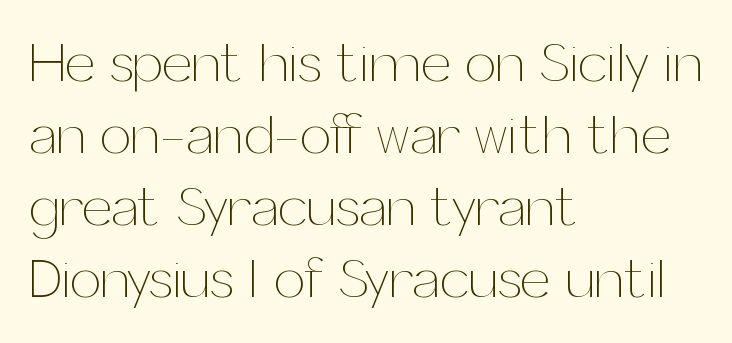
The image shows 55 px thin type, upright; set left-aligned, normal line spacing (1.31x), normal letter spacing, not underlined; medium stroke contrast and a medium x-height.
